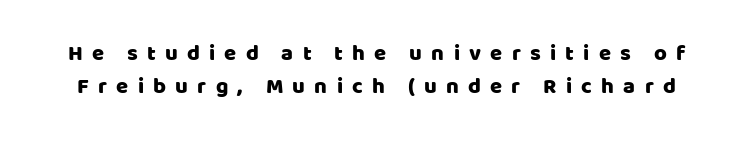
The foot of each line stays bare and open. The letters stand upright; this is a roman face. The rows are spaced the way most documents space them. This rendering widens character spacing well past its baseline value.
